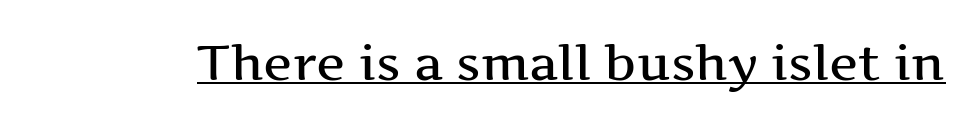
Q: Is the text italic (slanted)? A: No, it is upright.
Q: Is the typeface a serif or a sans-serif typeface? A: Serif.
Q: Is the text underlined? A: Yes.
Q: Is the spacing between letters normal or unusually wide? A: Normal.
Q: Width (condensed, normal, or wide)? A: Wide.
Q: Stroke contrast? A: Medium.
Q: x-height? A: Medium.
Q: Monospaced? A: No.
